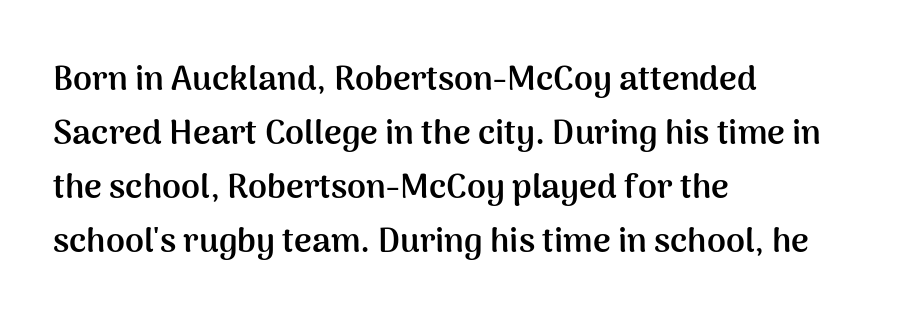
The image shows 34 px semibold sans-serif type, upright; set left-aligned, normal line spacing (1.59x), normal letter spacing, not underlined; medium stroke contrast and a medium x-height.
